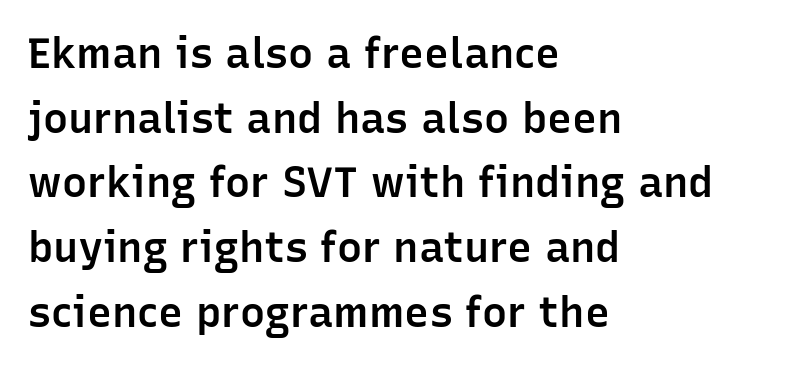
The image shows 42 px semibold sans-serif type, upright; set left-aligned, normal line spacing (1.54x), normal letter spacing, not underlined; low stroke contrast and a medium x-height.
